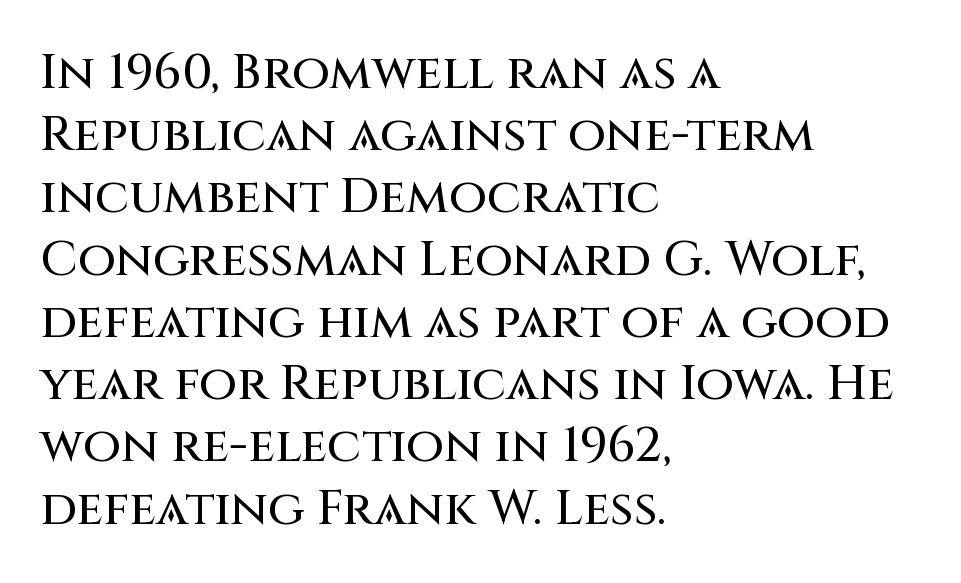
To sum up the face: it is a sans, with no serifs. It's the straight-up-and-down kind of type. Students, observe: this is what conventionally led text looks like. Descenders are the only things crossing below the line. Students, note that the glyphs here touch the page at normal intervals.
